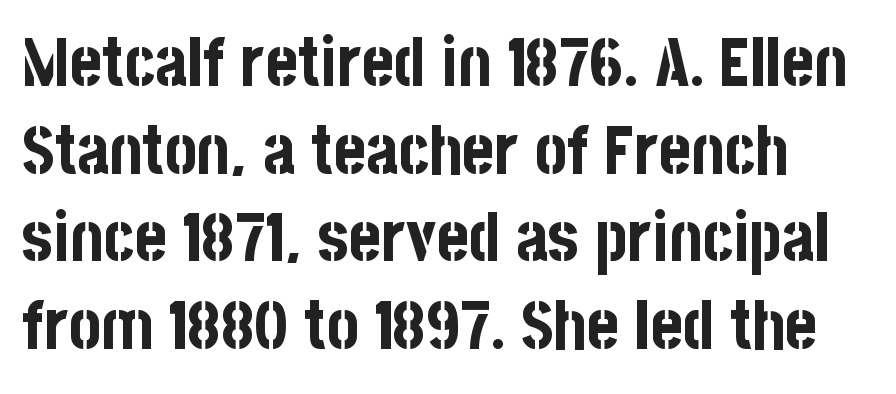
{"serif": "no", "italic": "no", "bold": "yes", "weight": "bold", "width": "condensed", "stroke_contrast": "low", "x_height": "large", "monospaced": "no", "underline": "no", "align": "left", "line_spacing": "normal", "line_spacing_ratio": 1.29, "letter_spacing": "normal", "letter_spacing_em": 0.0, "glyph_px": 68}
